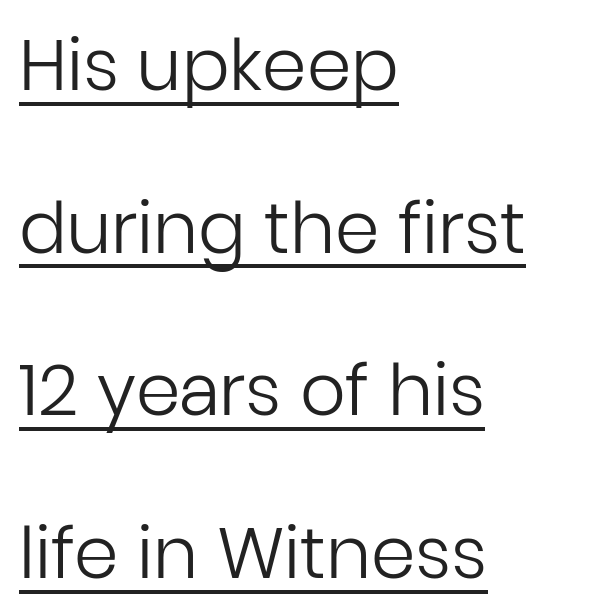
Q: Is the text bold? A: No.
Q: Is the text italic (slanted)? A: No, it is upright.
Q: Is the typeface a serif or a sans-serif typeface? A: Sans-serif.
Q: Is the text underlined? A: Yes.
Q: How is the paragraph aligned? A: Left-aligned.
Q: Is the spacing between letters normal or unusually wide? A: Normal.
Q: Is the spacing between lines tight, normal or loose? A: Loose.
Q: Width (condensed, normal, or wide)? A: Normal.
Q: Stroke contrast? A: Low.
Q: x-height? A: Medium.
Q: Monospaced? A: No.
